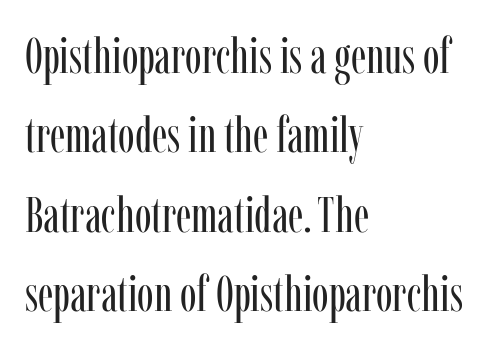
The image shows 50 px regular-weight, condensed serif type, upright; set left-aligned, normal line spacing (1.59x), normal letter spacing, not underlined; low stroke contrast and a medium x-height.
